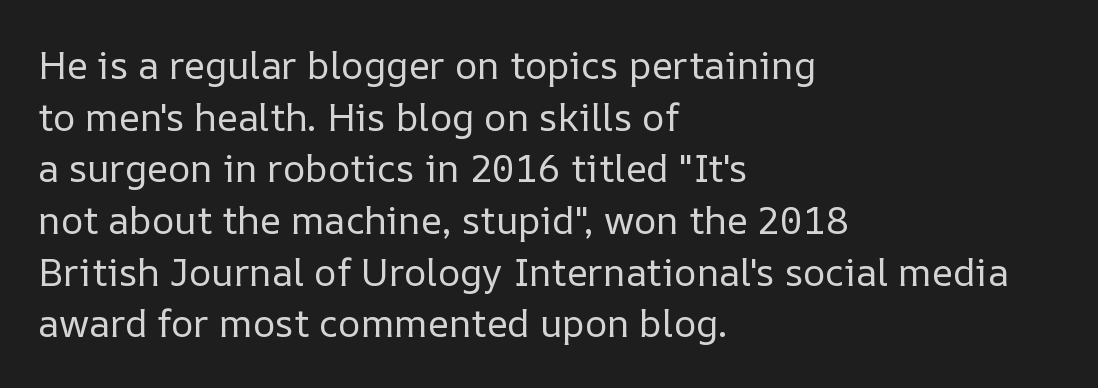
Q: Is the text bold? A: No.
Q: Is the text italic (slanted)? A: No, it is upright.
Q: Is the text underlined? A: No.
Q: How is the paragraph aligned? A: Left-aligned.
Q: Is the spacing between letters normal or unusually wide? A: Normal.
Q: Is the spacing between lines tight, normal or loose? A: Normal.
Q: Width (condensed, normal, or wide)? A: Normal.
Q: Stroke contrast? A: Low.
Q: x-height? A: Medium.
Q: Monospaced? A: No.
